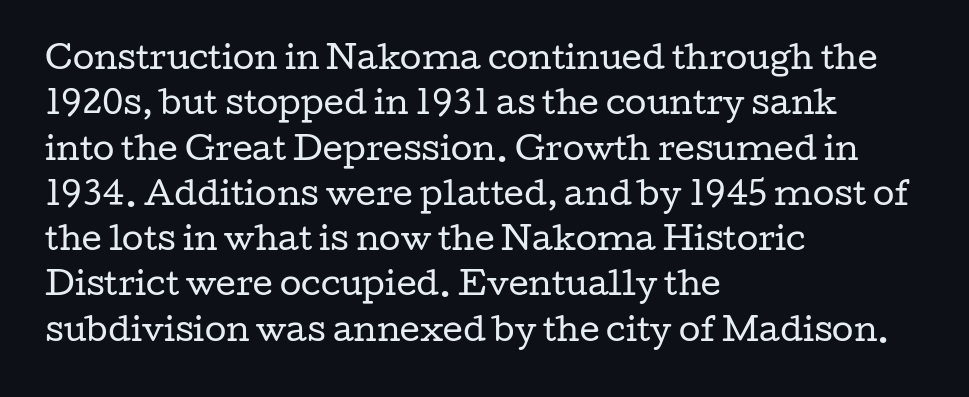
The text was rendered using a seriffed face with decorative stroke endings. Visually the block forms a straight wall on the left and a jagged coastline on the right. Beneath every word, the page is bare. Whoever set this chose a conventional vertical rhythm. Nothing unusual about the tracking: characters are spaced as the font intends. This is roman type, the default non-slanted kind.
